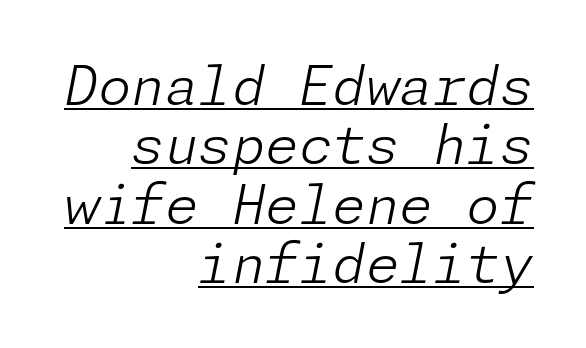
The leading is snug, giving the passage a crowded texture. Where is the straight margin? On the right. Nothing unusual about the tracking: characters are spaced as the font intends. It's the slanting kind of type.
